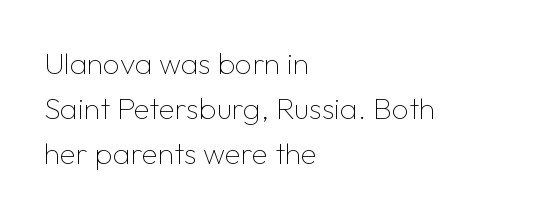
The image shows 30 px thin sans-serif type, upright; set left-aligned, normal line spacing (1.5x), normal letter spacing, not underlined; low stroke contrast and a medium x-height.
